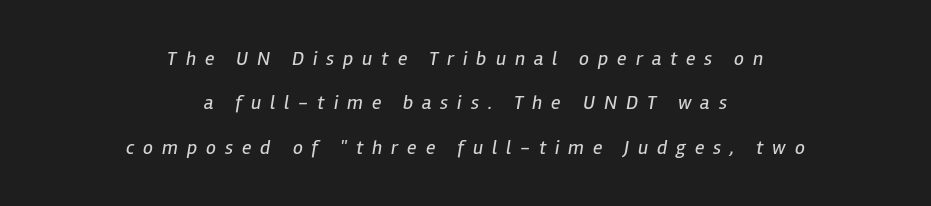
{"italic": "yes", "lean": "right", "slant_degrees": 12, "bold": "no", "underline": "no", "align": "center", "line_spacing": "loose", "line_spacing_ratio": 2.22, "letter_spacing": "wide", "letter_spacing_em": 0.44, "glyph_px": 20}
